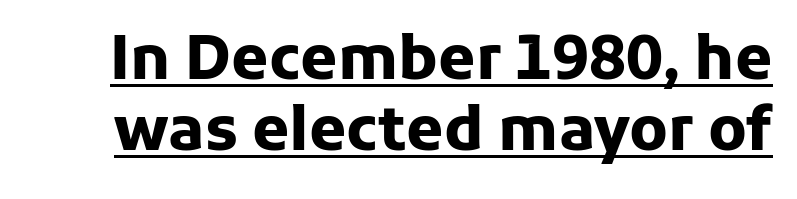
Q: Is the text bold? A: Yes.
Q: Is the text italic (slanted)? A: No, it is upright.
Q: Is the typeface a serif or a sans-serif typeface? A: Sans-serif.
Q: Is the text underlined? A: Yes.
Q: Is the spacing between letters normal or unusually wide? A: Normal.
Q: Width (condensed, normal, or wide)? A: Normal.
Q: Stroke contrast? A: Low.
Q: x-height? A: Medium.
Q: Monospaced? A: No.
